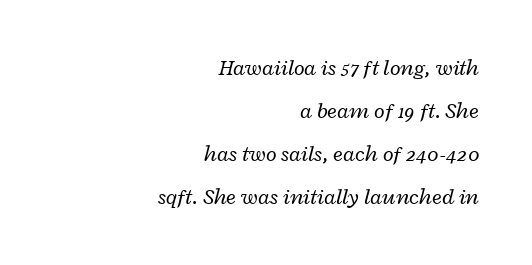
Q: Is the text bold? A: No.
Q: Is the text italic (slanted)? A: Yes, it leans right by about 12 degrees.
Q: Is the text underlined? A: No.
Q: How is the paragraph aligned? A: Right-aligned.
Q: Is the spacing between letters normal or unusually wide? A: Normal.
Q: Is the spacing between lines tight, normal or loose? A: Loose.
